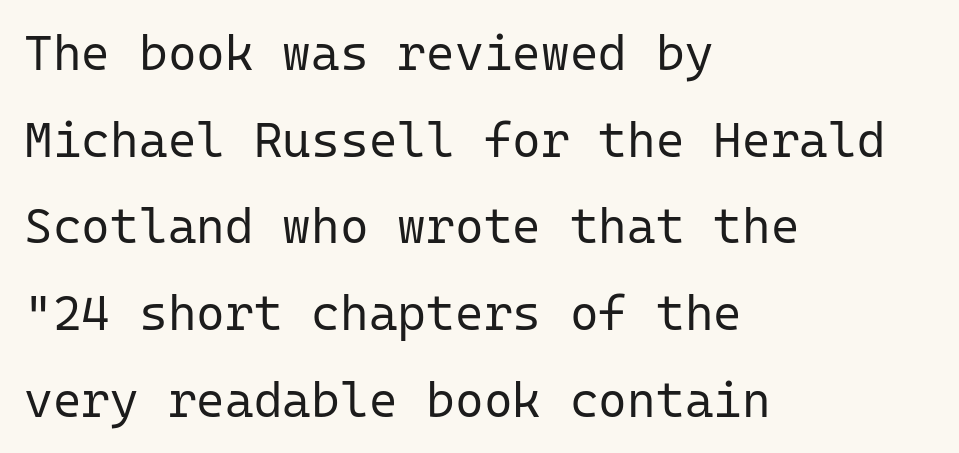
The gap between lines stays unmarked. The type sits square on the baseline with zero lean. The strokes are not fattened; the text isn't bold. Leftover space on each line is placed entirely after the last word. These lines keep a tight, regular rhythm from letter to letter.
